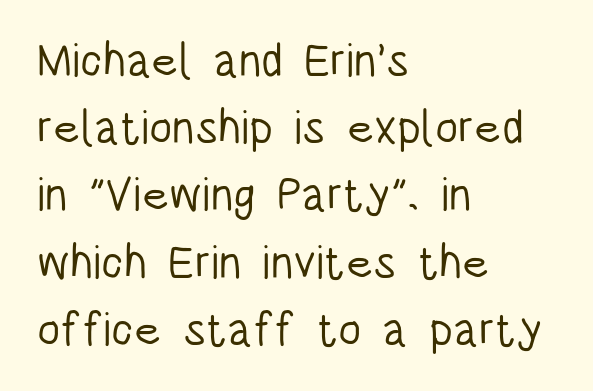
Q: Is the text bold? A: No.
Q: Is the text italic (slanted)? A: No, it is upright.
Q: Is the typeface a serif or a sans-serif typeface? A: Sans-serif.
Q: Is the text underlined? A: No.
Q: How is the paragraph aligned? A: Left-aligned.
Q: Is the spacing between letters normal or unusually wide? A: Normal.
Q: Is the spacing between lines tight, normal or loose? A: Normal.
Q: Width (condensed, normal, or wide)? A: Condensed.
Q: Stroke contrast? A: Low.
Q: x-height? A: Large.
Q: Monospaced? A: No.
